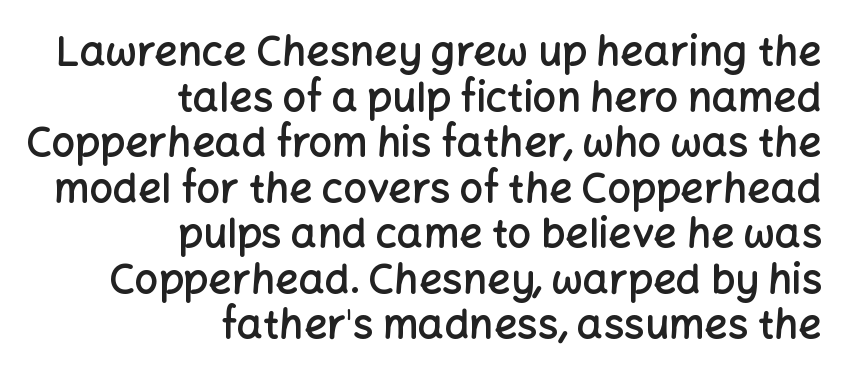
{"serif": "no", "italic": "no", "bold": "semi", "weight": "semibold", "width": "normal", "stroke_contrast": "low", "x_height": "medium", "monospaced": "no", "underline": "no", "align": "right", "line_spacing": "tight", "line_spacing_ratio": 1.11, "letter_spacing": "normal", "letter_spacing_em": 0.0, "glyph_px": 41}
